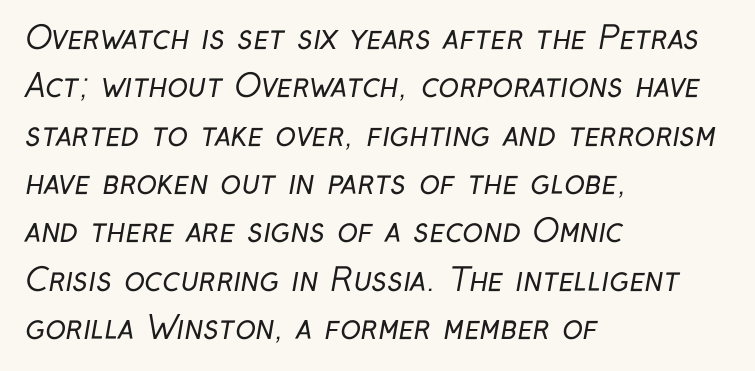
{"serif": "no", "bold": "no", "weight": "regular", "width": "condensed", "stroke_contrast": "low", "x_height": "medium", "monospaced": "no", "underline": "no", "align": "left", "line_spacing": "normal", "line_spacing_ratio": 1.56, "letter_spacing": "normal", "letter_spacing_em": 0.0, "glyph_px": 31}
